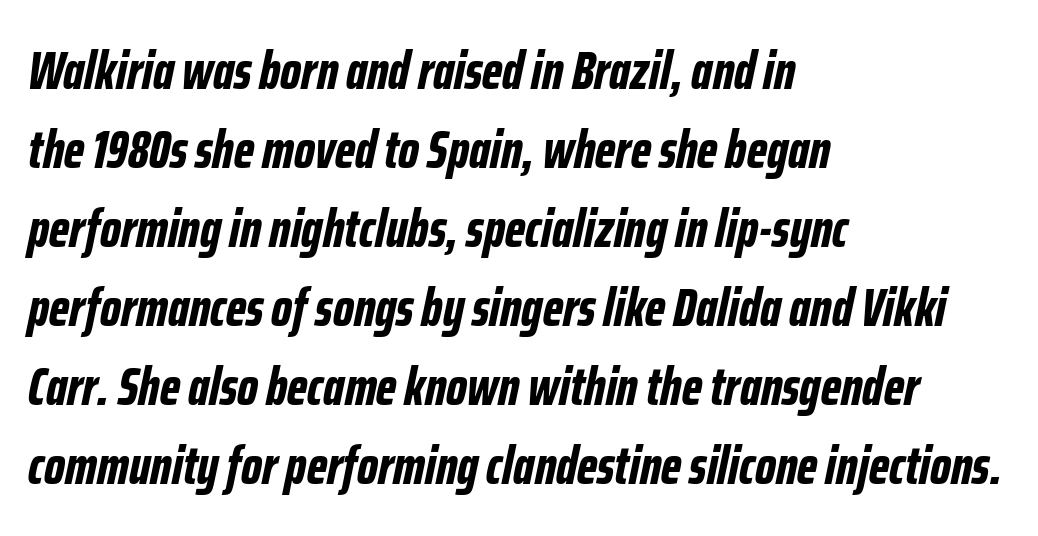
The image shows 53 px bold, condensed type, italic (leaning right); set left-aligned, normal line spacing (1.49x), normal letter spacing, not underlined; low stroke contrast and a medium x-height.
